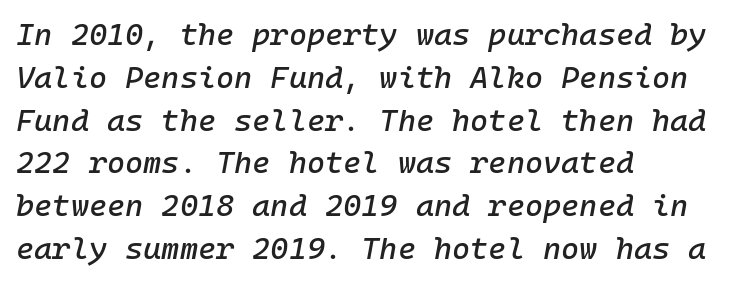
{"italic": "yes", "lean": "right", "slant_degrees": 10, "width": "normal", "stroke_contrast": "low", "x_height": "medium", "monospaced": "yes", "underline": "no", "align": "left", "line_spacing": "normal", "line_spacing_ratio": 1.38, "letter_spacing": "normal", "letter_spacing_em": 0.0, "glyph_px": 31}
